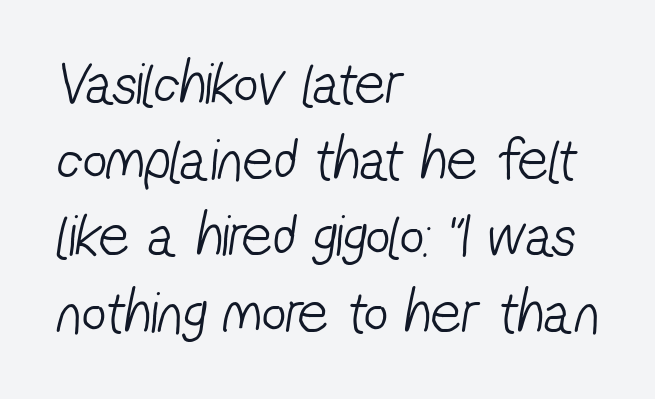
Descenders hang freely into open space. Serif or sans? Sans — the stroke terminals are bare. Stem width sits at or under what a default text font uses. In CSS terms this would be text-align: left. What stands out about the letter spacing? Nothing — it is the standard amount. What's the leading like? Ordinary, nothing unusual.
